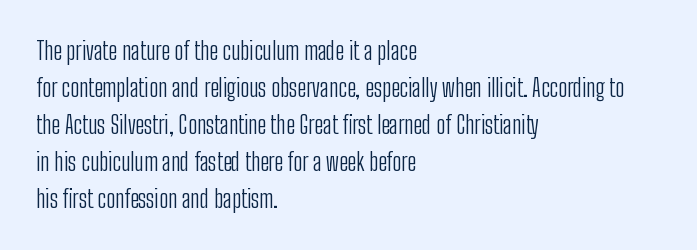
{"italic": "no", "bold": "no", "underline": "no", "align": "left", "line_spacing": "normal", "line_spacing_ratio": 1.54, "letter_spacing": "normal", "letter_spacing_em": 0.0, "glyph_px": 24}
